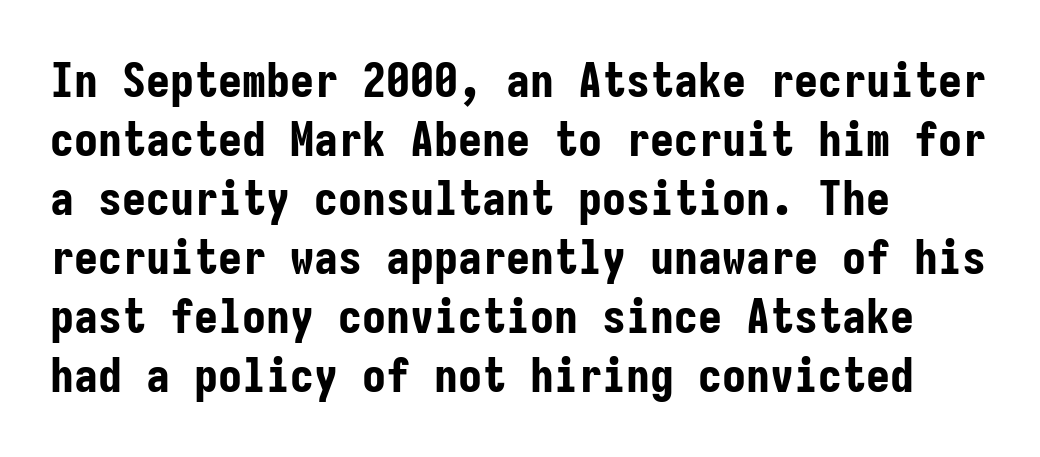
This sample uses a sans-serif face. Rendered with straight, roman letterforms. The horizontal fit of the characters is conventional and even. Does the weight exceed regular? Yes, all the way to bold. Underlining? Definitely not there.
